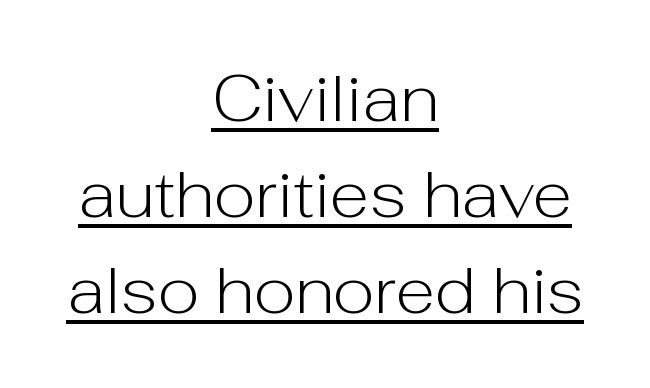
Is the letter spacing exaggerated? No — it looks like the ordinary default. Grotesque or geometric, the face here clearly has no serifs. Think of a printed novel: that variable character pitch is what you see here. Vertical stems look standard width or narrower in stroke. Designer's note — italics off, roman on.
